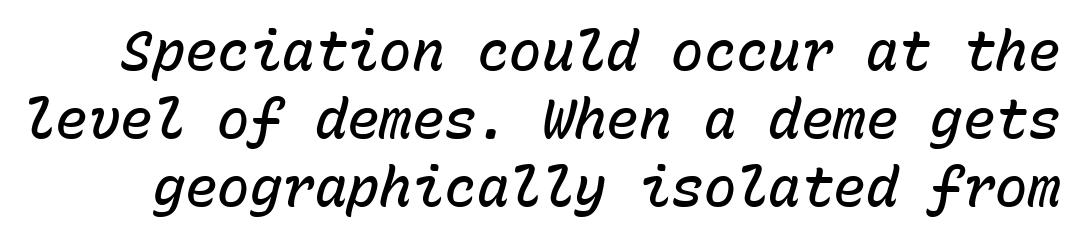
{"italic": "yes", "lean": "right", "slant_degrees": 15, "bold": "semi", "weight": "semibold", "width": "normal", "stroke_contrast": "low", "x_height": "medium", "monospaced": "yes", "underline": "no", "line_spacing": "normal", "line_spacing_ratio": 1.26, "letter_spacing": "normal", "letter_spacing_em": 0.0, "glyph_px": 54}
